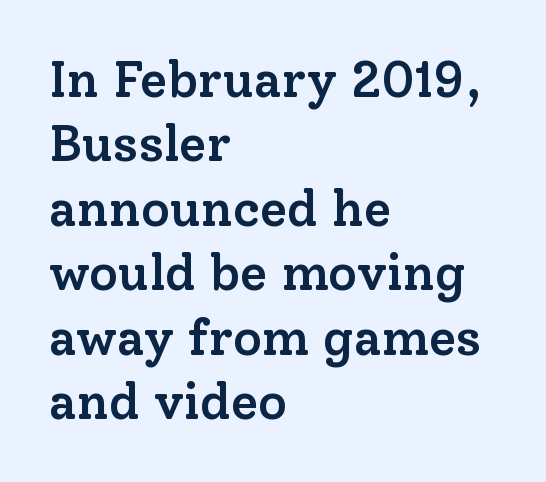
Clear beneath every line of the passage. This is serif lettering, the kind often seen in printed books. Horizontal alignment here is leftward, the default for most running prose. Note the varied advance widths — an 'i' is clearly narrower than an 'm'. In terms of posture, this sample is upright. The lines sit at an ordinary, default distance from one another.
